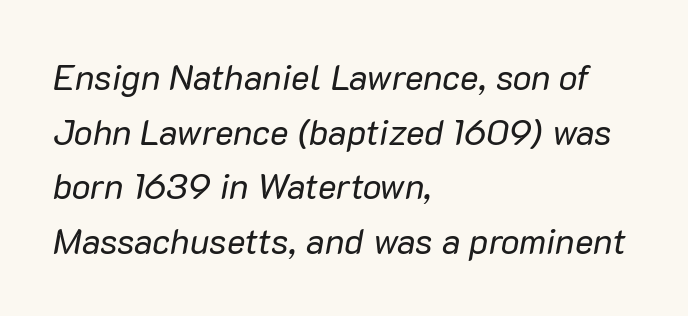
Q: Is the text bold? A: No.
Q: Is the text italic (slanted)? A: Yes, it leans right by about 10 degrees.
Q: Is the text underlined? A: No.
Q: How is the paragraph aligned? A: Left-aligned.
Q: Is the spacing between letters normal or unusually wide? A: Normal.
Q: Is the spacing between lines tight, normal or loose? A: Normal.
Q: Width (condensed, normal, or wide)? A: Normal.
Q: Stroke contrast? A: Low.
Q: x-height? A: Medium.
Q: Monospaced? A: No.
